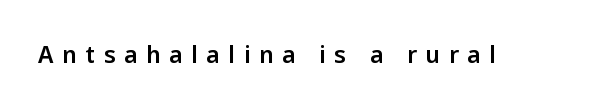
The image shows 23 px text type, upright; set unusually wide letter spacing (+0.38 em), not underlined.
